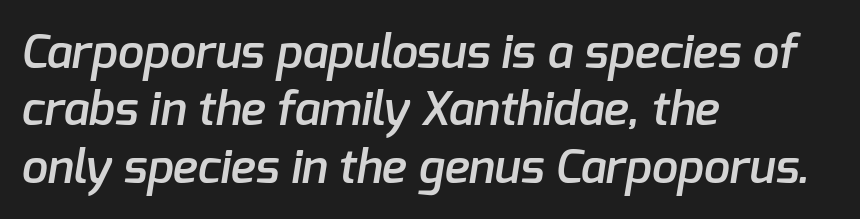
Q: Is the text bold? A: Semi-bold.
Q: Is the typeface a serif or a sans-serif typeface? A: Sans-serif.
Q: Is the text underlined? A: No.
Q: How is the paragraph aligned? A: Left-aligned.
Q: Is the spacing between letters normal or unusually wide? A: Normal.
Q: Width (condensed, normal, or wide)? A: Normal.
Q: Stroke contrast? A: Low.
Q: x-height? A: Medium.
Q: Monospaced? A: No.
